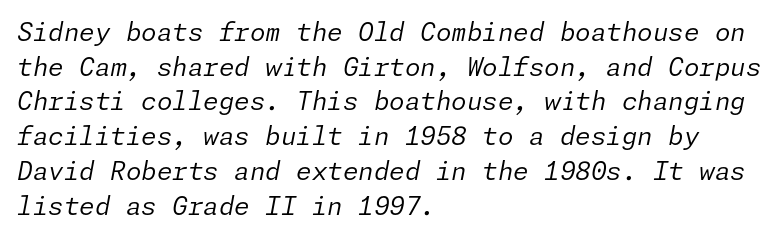
The image shows 25 px text type, italic (leaning right); set left-aligned, normal line spacing (1.39x), normal letter spacing, not underlined.
